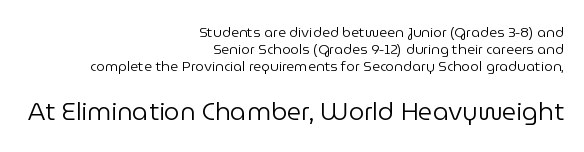
The strokes carry an ordinary text weight at most. Short and long lines alike share a common ending point at right. Anything drawn beneath the words? Only blank space. A typesetter would call this zero additional tracking. Nope, not italic — everything's standing straight.
